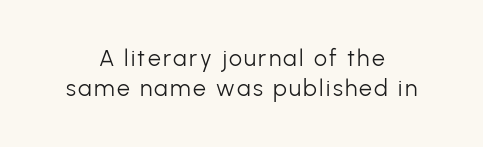
{"italic": "no", "bold": "no", "underline": "no", "align": "center", "line_spacing": "normal", "line_spacing_ratio": 1.31, "glyph_px": 23}
